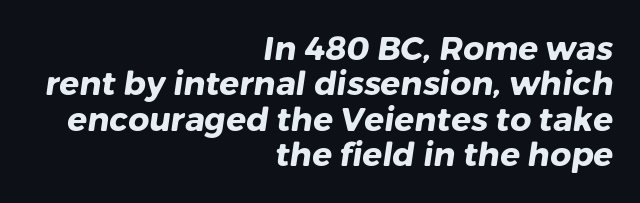
{"serif": "no", "bold": "yes", "weight": "heavy", "width": "normal", "stroke_contrast": "low", "x_height": "medium", "monospaced": "no", "underline": "no", "align": "right", "line_spacing": "tight", "line_spacing_ratio": 1.07, "letter_spacing": "normal", "letter_spacing_em": 0.0, "glyph_px": 33}
